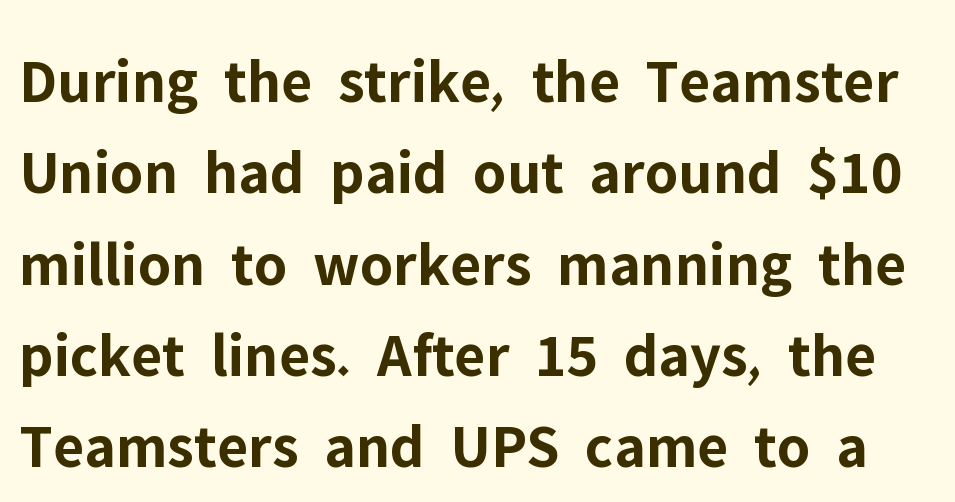
The image shows 63 px bold sans-serif type, upright; set normal line spacing (1.45x), normal letter spacing, not underlined; low stroke contrast and a medium x-height.
